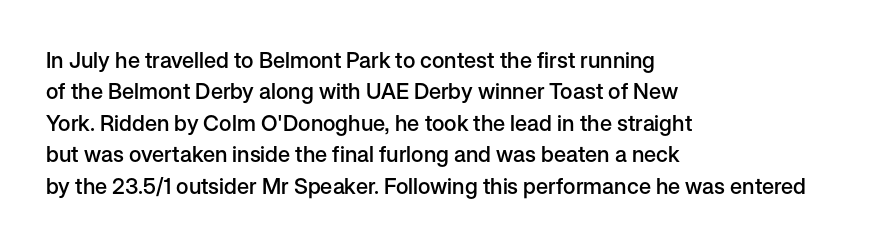
Q: Is the text bold? A: Semi-bold.
Q: Is the text italic (slanted)? A: No, it is upright.
Q: Is the text underlined? A: No.
Q: How is the paragraph aligned? A: Left-aligned.
Q: Is the spacing between letters normal or unusually wide? A: Normal.
Q: Is the spacing between lines tight, normal or loose? A: Normal.
